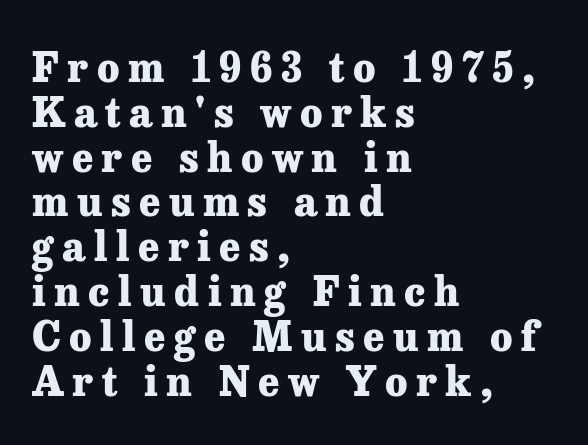
Q: Is the text bold? A: Yes.
Q: Is the text italic (slanted)? A: No, it is upright.
Q: Is the typeface a serif or a sans-serif typeface? A: Serif.
Q: Is the text underlined? A: No.
Q: How is the paragraph aligned? A: Left-aligned.
Q: Is the spacing between letters normal or unusually wide? A: Unusually wide.
Q: Is the spacing between lines tight, normal or loose? A: Tight.
Q: Width (condensed, normal, or wide)? A: Normal.
Q: Stroke contrast? A: Low.
Q: x-height? A: Medium.
Q: Monospaced? A: No.
